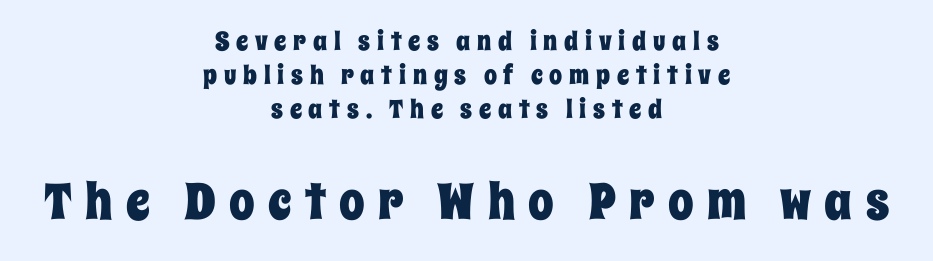
{"italic": "no", "width": "condensed", "stroke_contrast": "low", "x_height": "large", "monospaced": "no", "underline": "no", "align": "center", "line_spacing": "normal", "line_spacing_ratio": 1.31, "letter_spacing": "wide", "letter_spacing_em": 0.26, "larger_block": "second", "size_ratio": 1.96, "glyph_px": 51}
